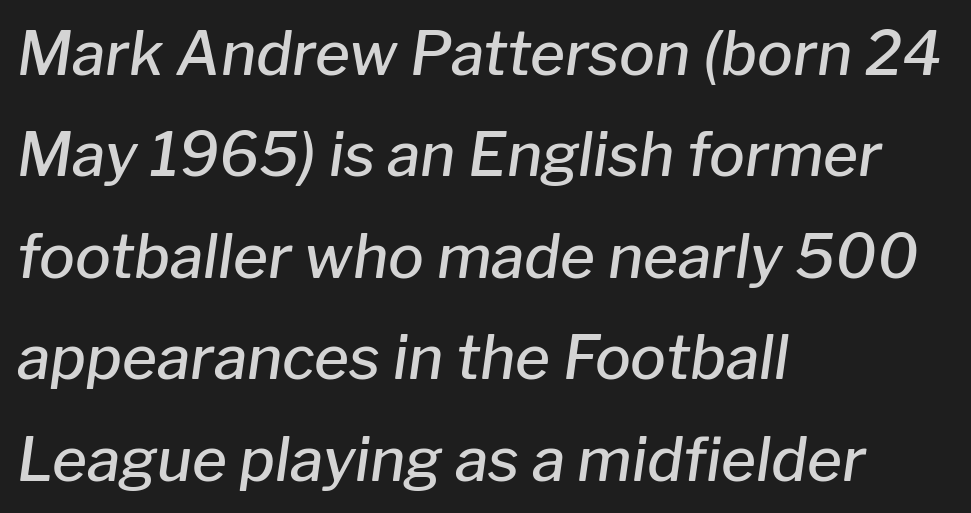
Q: Is the text bold? A: Semi-bold.
Q: Is the text italic (slanted)? A: Yes, it leans right by about 8 degrees.
Q: Is the text underlined? A: No.
Q: How is the paragraph aligned? A: Left-aligned.
Q: Is the spacing between letters normal or unusually wide? A: Normal.
Q: Is the spacing between lines tight, normal or loose? A: Normal.
Q: Width (condensed, normal, or wide)? A: Normal.
Q: Stroke contrast? A: Low.
Q: x-height? A: Medium.
Q: Monospaced? A: No.
